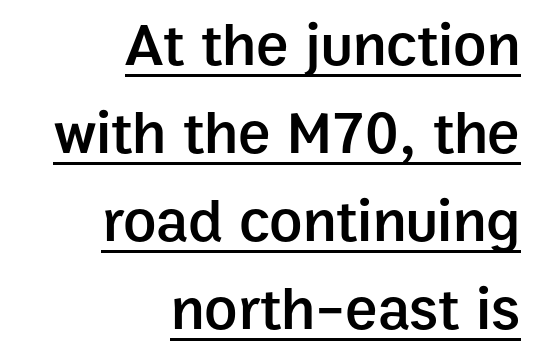
The image shows 61 px semibold sans-serif type, upright; set right-aligned, normal line spacing (1.44x), normal letter spacing, underlined; low stroke contrast and a medium x-height.
